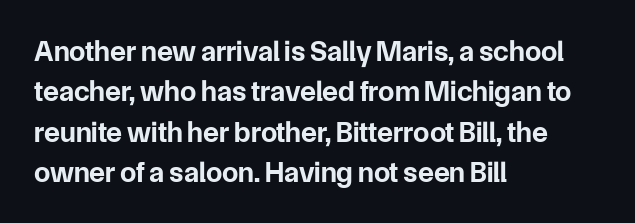
{"serif": "no", "italic": "no", "bold": "yes", "weight": "bold", "width": "normal", "stroke_contrast": "low", "x_height": "medium", "monospaced": "no", "underline": "no", "align": "left", "line_spacing": "normal", "line_spacing_ratio": 1.39, "letter_spacing": "normal", "letter_spacing_em": 0.0, "glyph_px": 29}
